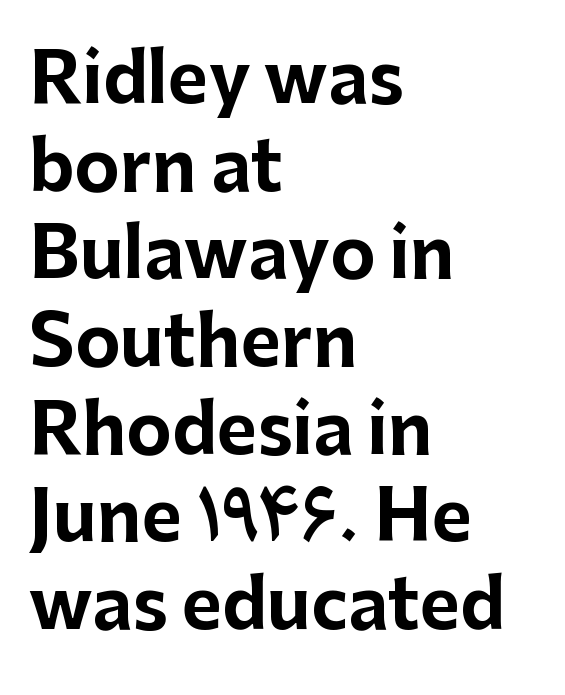
The letters stand straight up with perfectly vertical stems. The type is set solid horizontally, with unmodified tracking. Think of a printed novel: that variable character pitch is what you see here. Nobody drew a line under any word here. Horizontal bands of white between lines are of average thickness.
